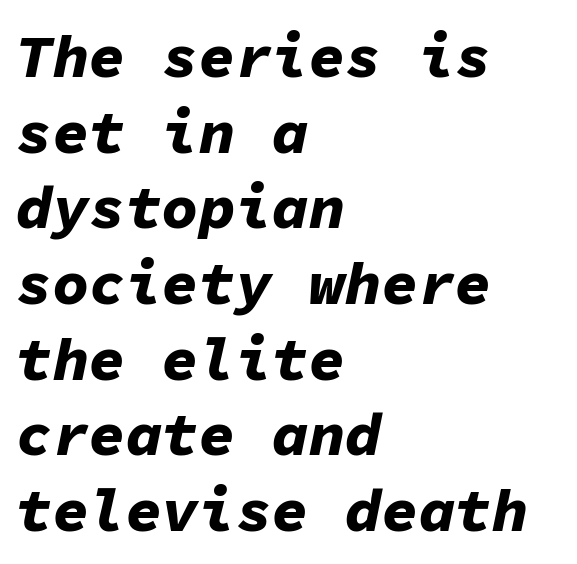
Q: Is the text bold? A: Yes.
Q: Is the text italic (slanted)? A: Yes, it leans right by about 11 degrees.
Q: Is the text underlined? A: No.
Q: How is the paragraph aligned? A: Left-aligned.
Q: Is the spacing between letters normal or unusually wide? A: Normal.
Q: Width (condensed, normal, or wide)? A: Normal.
Q: Stroke contrast? A: Low.
Q: x-height? A: Medium.
Q: Monospaced? A: Yes.
